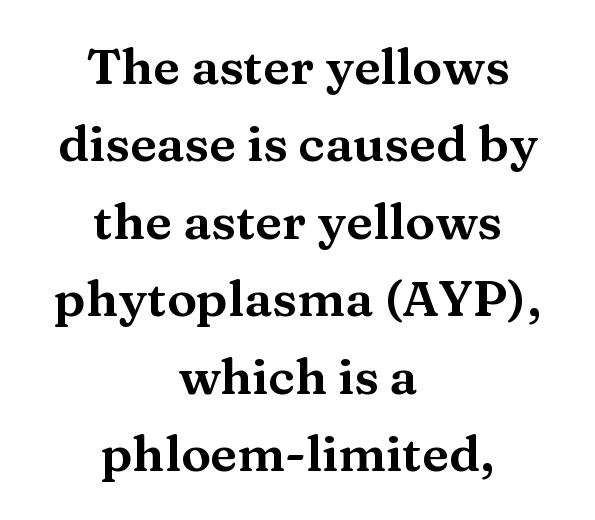
{"serif": "yes", "italic": "no", "width": "wide", "stroke_contrast": "medium", "x_height": "medium", "monospaced": "no", "underline": "no", "align": "center", "line_spacing": "normal", "line_spacing_ratio": 1.55, "letter_spacing": "normal", "letter_spacing_em": 0.0, "glyph_px": 50}
